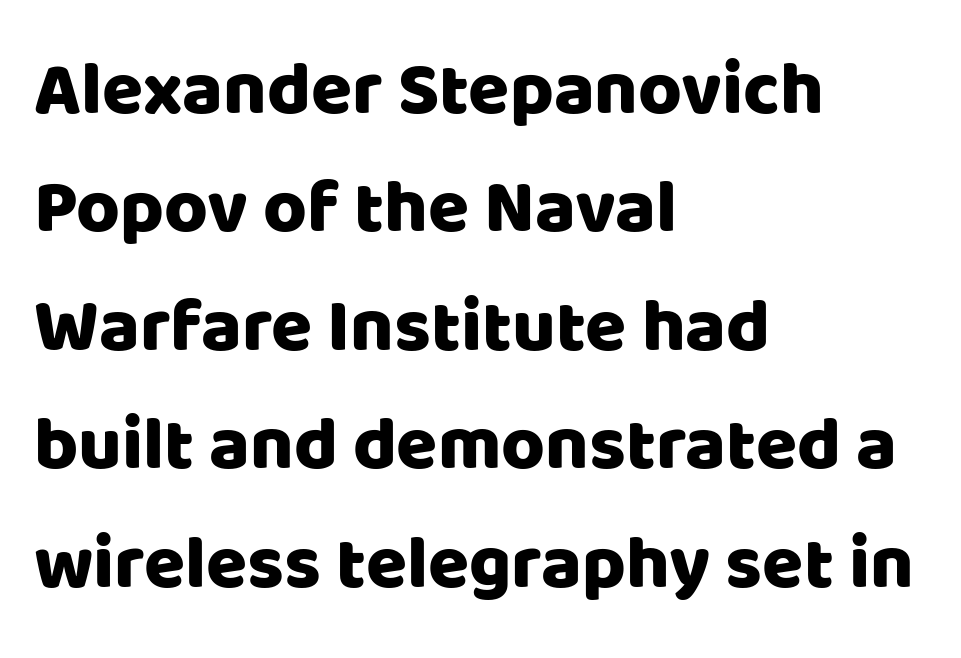
Q: Is the text italic (slanted)? A: No, it is upright.
Q: Is the typeface a serif or a sans-serif typeface? A: Sans-serif.
Q: Is the text underlined? A: No.
Q: How is the paragraph aligned? A: Left-aligned.
Q: Is the spacing between letters normal or unusually wide? A: Normal.
Q: Is the spacing between lines tight, normal or loose? A: Normal.
Q: Width (condensed, normal, or wide)? A: Normal.
Q: Stroke contrast? A: Low.
Q: x-height? A: Large.
Q: Monospaced? A: No.
